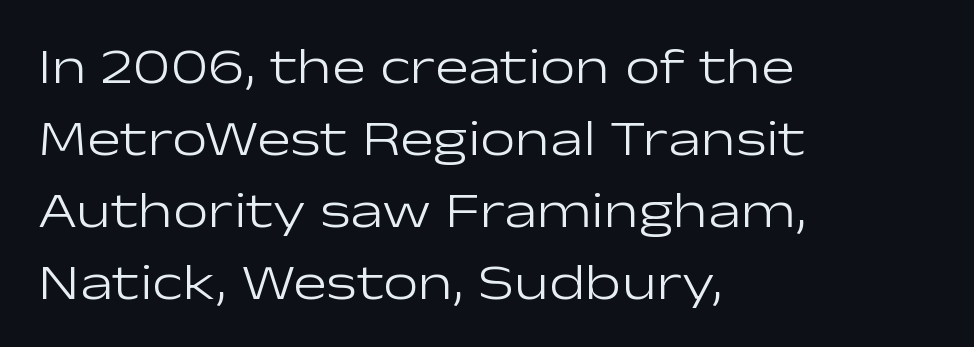
Standard letterfit; no display-style spreading of the glyphs. Descenders are the only things crossing below the line. Ink coverage per letter is moderate at most. Posture: upright roman. Leading matches the norm, producing a regular column. The rag falls on the right side of this text block.
